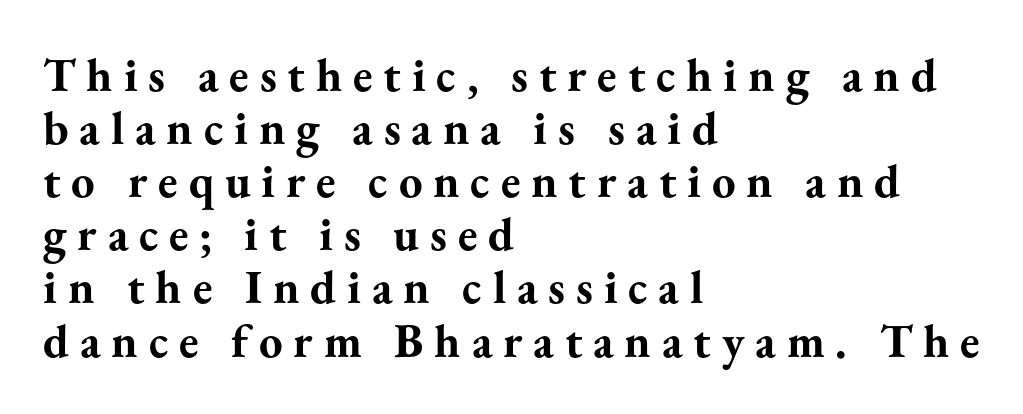
{"serif": "yes", "italic": "no", "bold": "yes", "weight": "bold", "width": "normal", "stroke_contrast": "medium", "x_height": "small", "monospaced": "no", "underline": "no", "align": "left", "line_spacing": "tight", "line_spacing_ratio": 1.13, "letter_spacing": "wide", "letter_spacing_em": 0.23, "glyph_px": 47}
